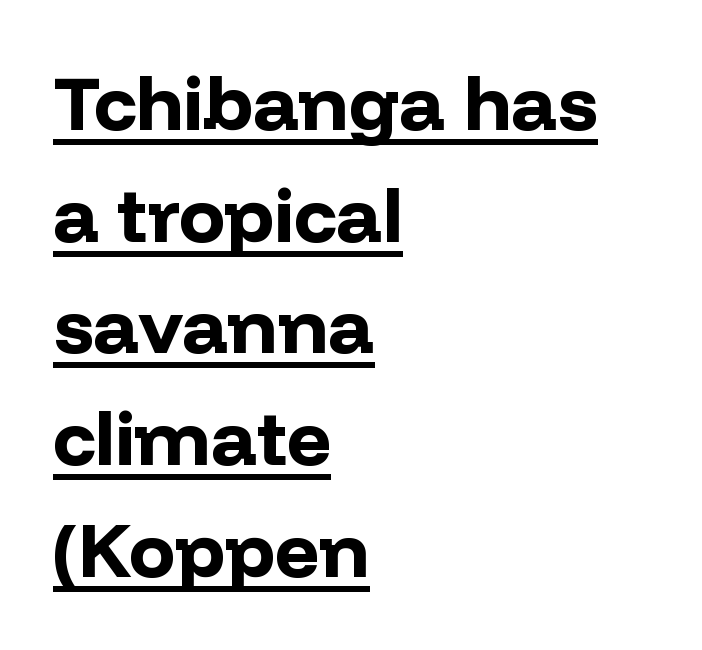
The image shows 77 px bold sans-serif type, upright; set left-aligned, normal line spacing (1.45x), normal letter spacing, underlined; low stroke contrast and a medium x-height.
